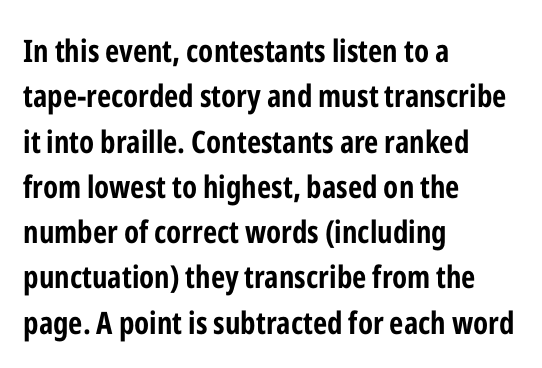
{"serif": "no", "italic": "no", "bold": "yes", "weight": "bold", "width": "condensed", "stroke_contrast": "low", "x_height": "medium", "monospaced": "no", "underline": "no", "align": "left", "line_spacing": "normal", "line_spacing_ratio": 1.46, "letter_spacing": "normal", "letter_spacing_em": 0.0, "glyph_px": 31}
